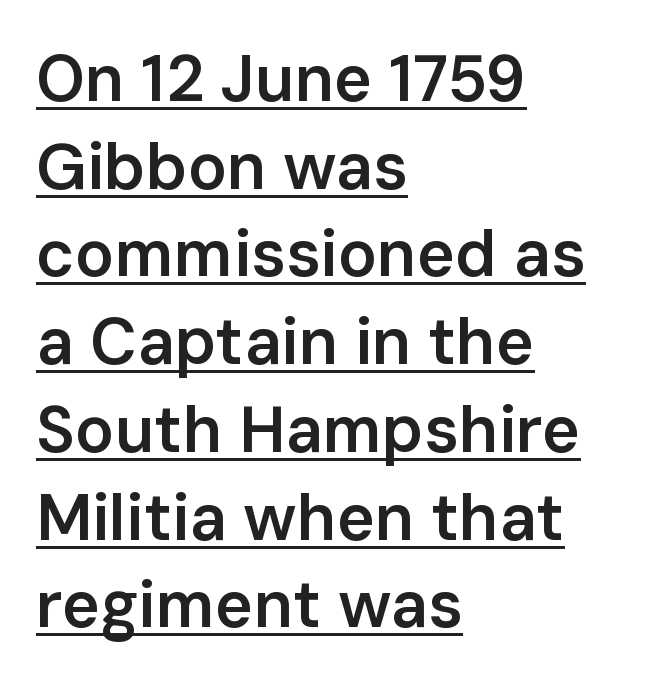
{"serif": "no", "italic": "no", "bold": "semi", "weight": "semibold", "width": "normal", "stroke_contrast": "low", "x_height": "medium", "monospaced": "no", "underline": "yes", "align": "left", "line_spacing": "normal", "line_spacing_ratio": 1.35, "letter_spacing": "normal", "letter_spacing_em": 0.0, "glyph_px": 65}
